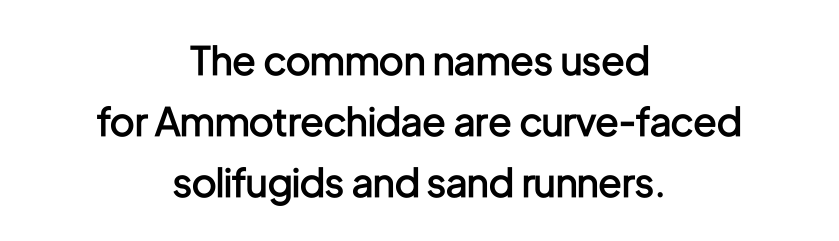
Q: Is the text bold? A: Semi-bold.
Q: Is the text italic (slanted)? A: No, it is upright.
Q: Is the typeface a serif or a sans-serif typeface? A: Sans-serif.
Q: Is the text underlined? A: No.
Q: How is the paragraph aligned? A: Centered.
Q: Is the spacing between letters normal or unusually wide? A: Normal.
Q: Is the spacing between lines tight, normal or loose? A: Normal.
Q: Width (condensed, normal, or wide)? A: Condensed.
Q: Stroke contrast? A: Low.
Q: x-height? A: Medium.
Q: Monospaced? A: No.
